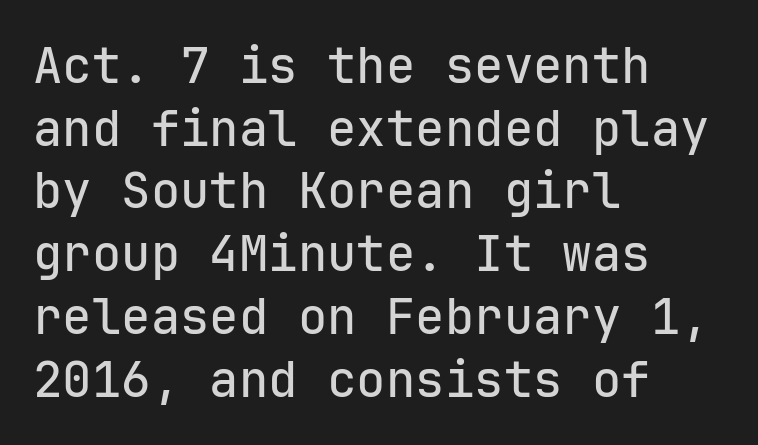
The image shows 49 px sans-serif type, upright, monospaced; set left-aligned, normal line spacing (1.28x), normal letter spacing, not underlined; low stroke contrast and a medium x-height.
